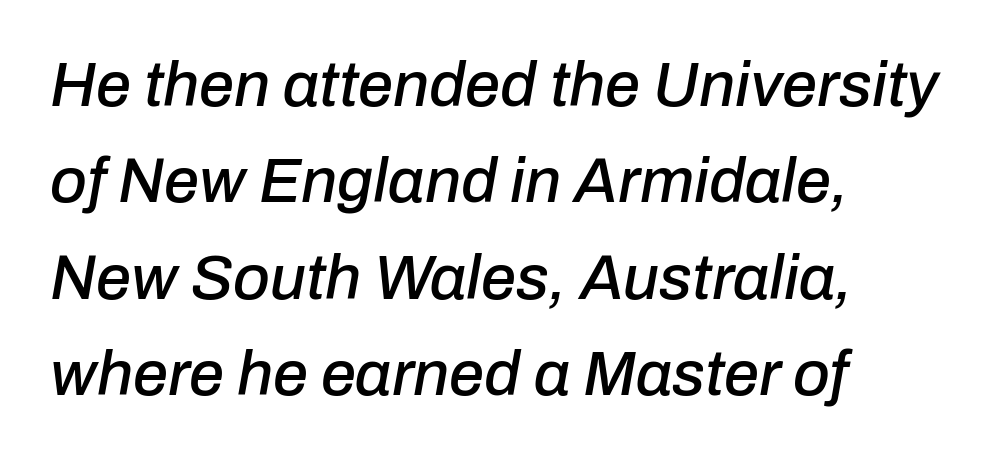
Yep, that's italic — everything's leaning. Reading down the column, the eye jumps a familiar distance to each next line. Think of a printed novel: that variable character pitch is what you see here. Descenders are the only things crossing below the line.
